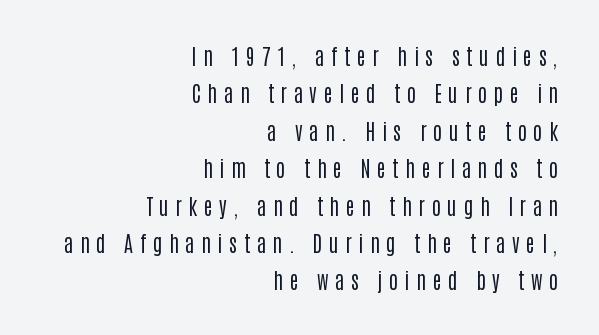
Q: Is the text bold? A: No.
Q: Is the text italic (slanted)? A: No, it is upright.
Q: Is the text underlined? A: No.
Q: How is the paragraph aligned? A: Right-aligned.
Q: Is the spacing between letters normal or unusually wide? A: Unusually wide.
